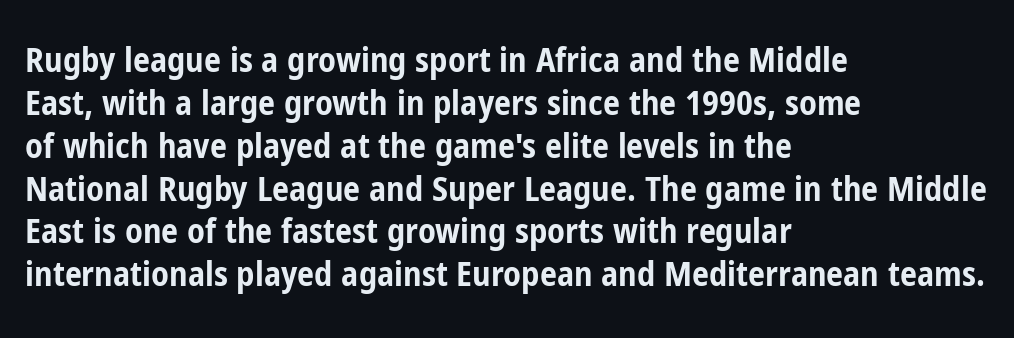
The image shows 34 px bold, condensed sans-serif type, upright; set left-aligned, normal line spacing (1.26x), normal letter spacing, not underlined; low stroke contrast and a medium x-height.
